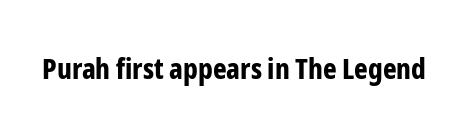
Q: Is the text bold? A: Yes.
Q: Is the text italic (slanted)? A: No, it is upright.
Q: Is the typeface a serif or a sans-serif typeface? A: Sans-serif.
Q: Is the text underlined? A: No.
Q: Is the spacing between letters normal or unusually wide? A: Normal.
Q: Width (condensed, normal, or wide)? A: Condensed.
Q: Stroke contrast? A: Low.
Q: x-height? A: Medium.
Q: Monospaced? A: No.
